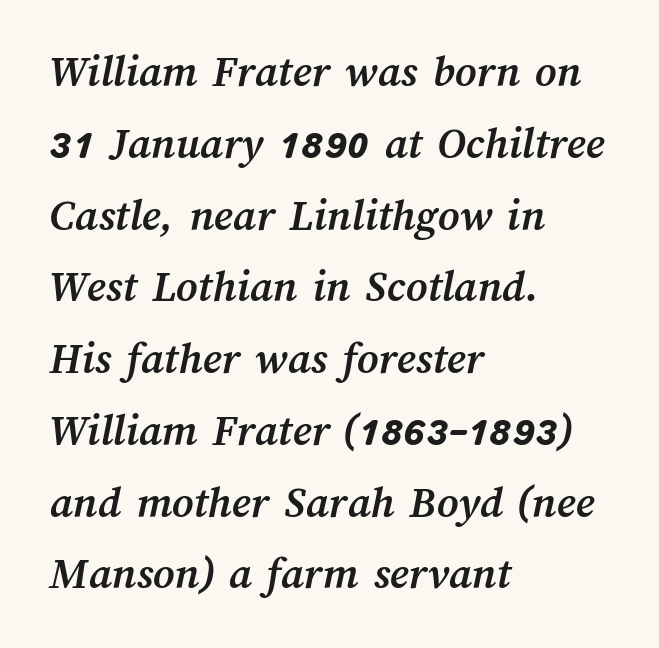
The image shows 46 px semibold type; set left-aligned, normal line spacing (1.56x), normal letter spacing, not underlined; medium stroke contrast and a medium x-height.
